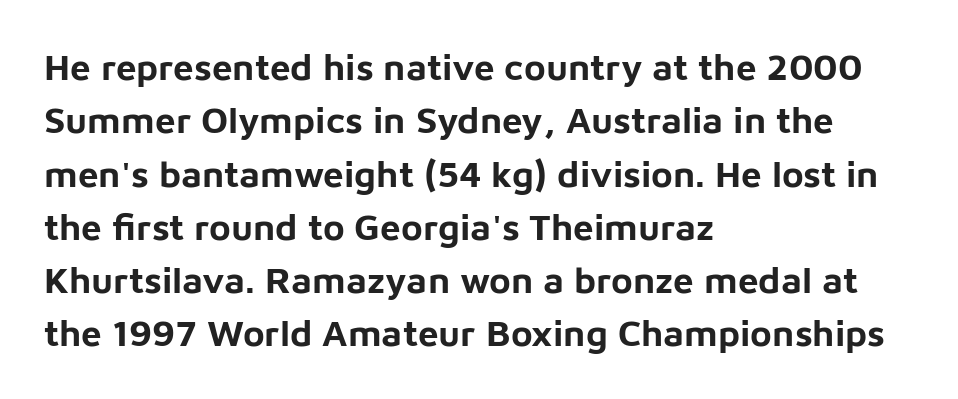
The image shows 37 px bold sans-serif type, upright; set left-aligned, normal line spacing (1.44x), normal letter spacing, not underlined; low stroke contrast and a medium x-height.
